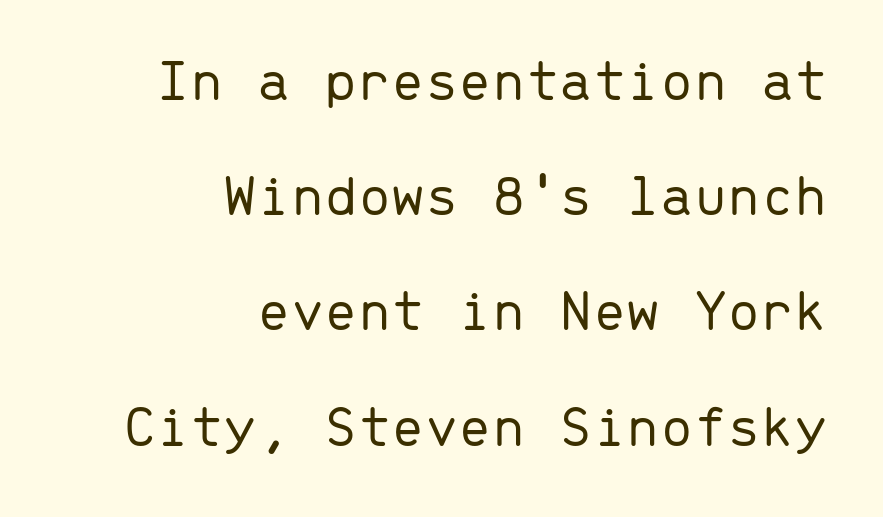
The rag falls on the left side of this text block. Is this a heavy cut? Hardly; it is regular or lighter. Here the designer chose a console-style face with uniform glyph widths. The face used here is a sans, in the tradition of grotesques and geometrics. Is there much room between lines? Yes — plenty of vertical air separates them.
